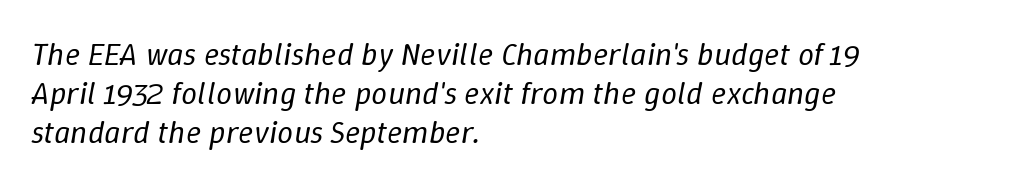
Horizontally, the lines are justified to the leading edge only. These lines were composed using italics. Honestly, the letter spacing is just normal — you wouldn't notice it. Stems and bowls with no extra thickness — not bold. The rendering uses natural spacing where letterforms have individual widths. Lines of text with bare space underneath.
